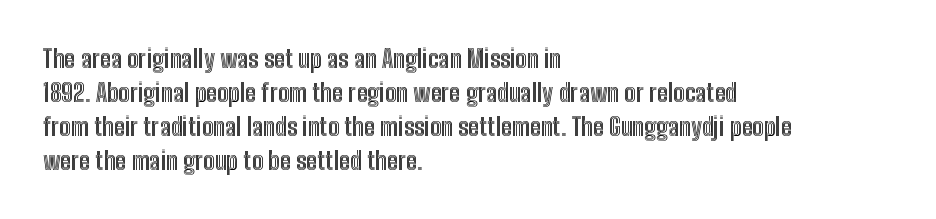
Q: Is the text italic (slanted)? A: No, it is upright.
Q: Is the text underlined? A: No.
Q: How is the paragraph aligned? A: Left-aligned.
Q: Is the spacing between letters normal or unusually wide? A: Normal.
Q: Is the spacing between lines tight, normal or loose? A: Normal.
